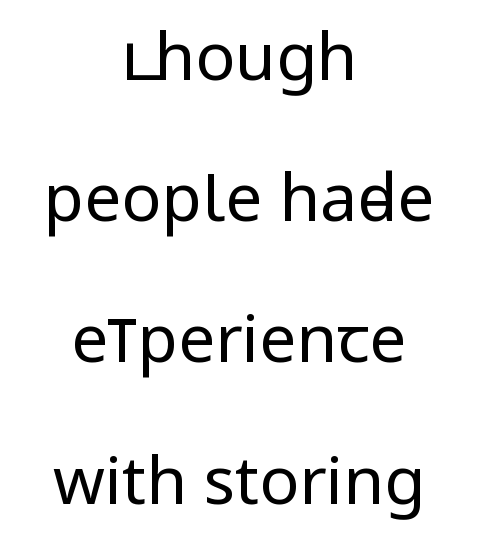
Q: Is the text bold? A: No.
Q: Is the text italic (slanted)? A: No, it is upright.
Q: Is the typeface a serif or a sans-serif typeface? A: Sans-serif.
Q: Is the text underlined? A: No.
Q: How is the paragraph aligned? A: Centered.
Q: Is the spacing between letters normal or unusually wide? A: Normal.
Q: Is the spacing between lines tight, normal or loose? A: Loose.
Q: Width (condensed, normal, or wide)? A: Condensed.
Q: Stroke contrast? A: Low.
Q: x-height? A: Large.
Q: Monospaced? A: No.
